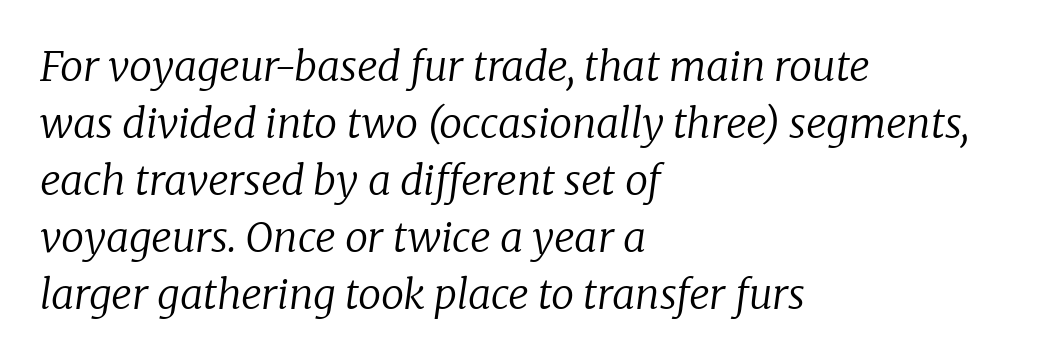
The image shows 41 px regular-weight serif type, italic (leaning right); set left-aligned, normal line spacing (1.39x), normal letter spacing, not underlined; low stroke contrast and a medium x-height.
